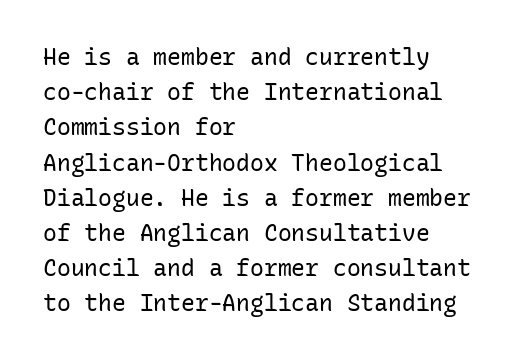
A typesetter would call this leading conventional body-copy spacing. Casual observation: everything's shoved over to the left. Counters stay open thanks to moderate or lighter strokes. The lettering stays uniformly vertical, giving the passage a roman look. No extra tracking has been applied to these lines. The gap between lines stays unmarked.
